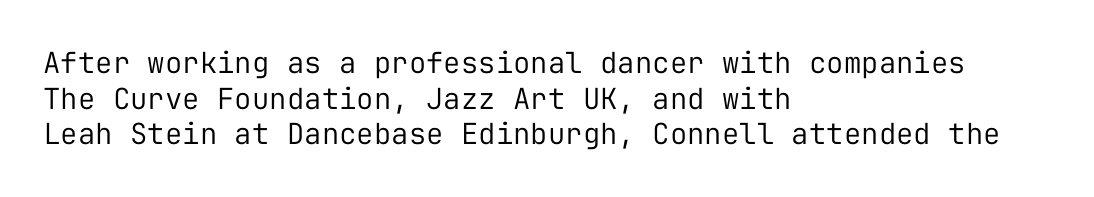
{"serif": "no", "italic": "no", "bold": "no", "weight": "regular", "width": "normal", "stroke_contrast": "low", "x_height": "medium", "monospaced": "yes", "underline": "no", "align": "left", "line_spacing_ratio": 1.23, "letter_spacing": "normal", "letter_spacing_em": 0.0, "glyph_px": 29}
